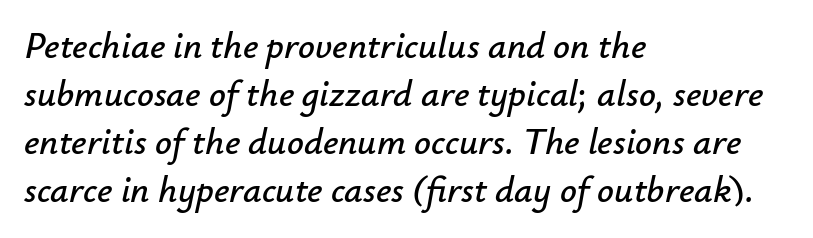
{"italic": "yes", "lean": "right", "slant_degrees": 12, "width": "normal", "stroke_contrast": "low", "x_height": "small", "monospaced": "no", "underline": "no", "align": "left", "line_spacing": "normal", "line_spacing_ratio": 1.3, "letter_spacing": "normal", "letter_spacing_em": 0.0, "glyph_px": 37}
